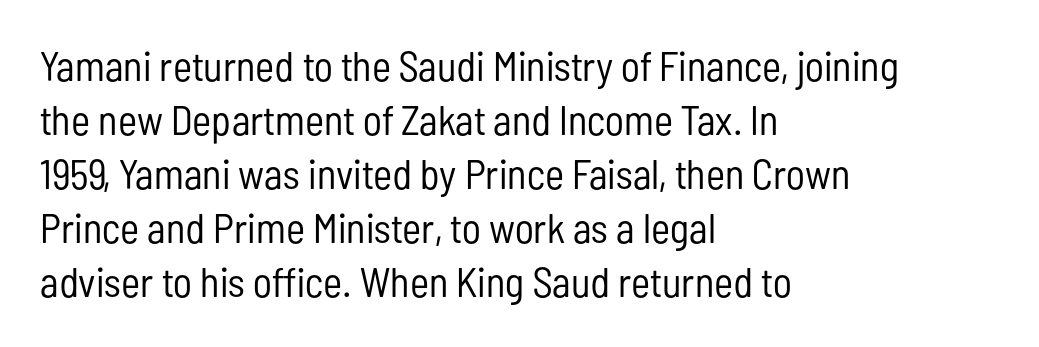
{"serif": "no", "italic": "no", "bold": "no", "weight": "regular", "width": "condensed", "stroke_contrast": "low", "x_height": "medium", "monospaced": "no", "underline": "no", "align": "left", "line_spacing": "normal", "line_spacing_ratio": 1.32, "letter_spacing": "normal", "letter_spacing_em": 0.0, "glyph_px": 41}
